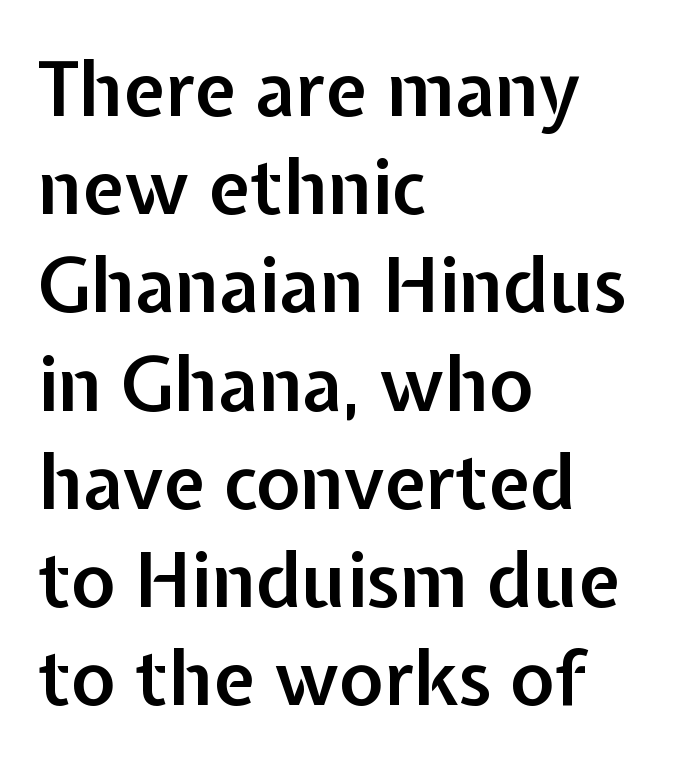
{"serif": "no", "italic": "no", "bold": "semi", "weight": "semibold", "width": "normal", "stroke_contrast": "low", "x_height": "medium", "monospaced": "no", "underline": "no", "align": "left", "line_spacing": "normal", "line_spacing_ratio": 1.31, "letter_spacing": "normal", "letter_spacing_em": 0.0, "glyph_px": 75}
